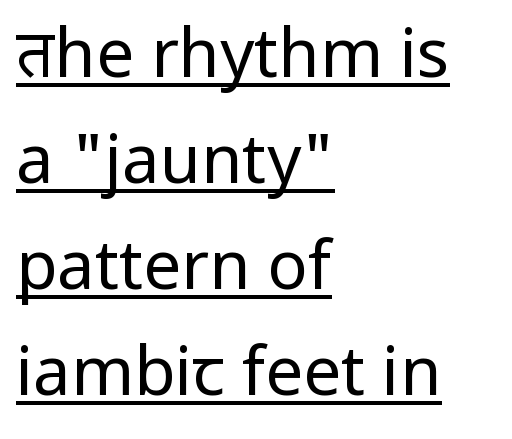
This sample has the flowing, uneven cadence of proportional lettering. Check where the strokes stop: nothing finishes them off — pure sans. The compositor pushed each line to the left boundary. These glyphs show unthickened strokes, regular width or finer.
